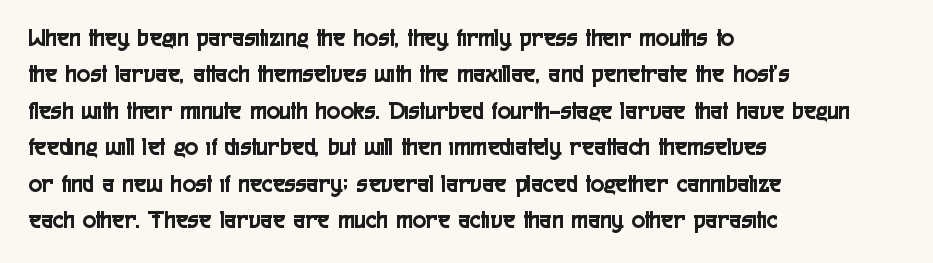
Plain, unruled lines of type. The type is set solid horizontally, with unmodified tracking. Tall strokes in this sample are plumb rather than angled. Regarding leading, the lines here are spaced in the standard way.
